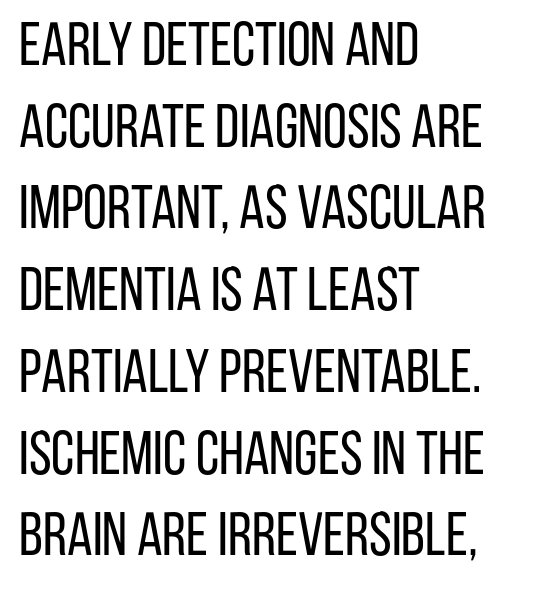
Q: Is the text bold? A: No.
Q: Is the text italic (slanted)? A: No, it is upright.
Q: Is the typeface a serif or a sans-serif typeface? A: Sans-serif.
Q: Is the text underlined? A: No.
Q: How is the paragraph aligned? A: Left-aligned.
Q: Is the spacing between letters normal or unusually wide? A: Normal.
Q: Is the spacing between lines tight, normal or loose? A: Normal.
Q: Width (condensed, normal, or wide)? A: Condensed.
Q: Stroke contrast? A: Low.
Q: x-height? A: Large.
Q: Monospaced? A: No.
